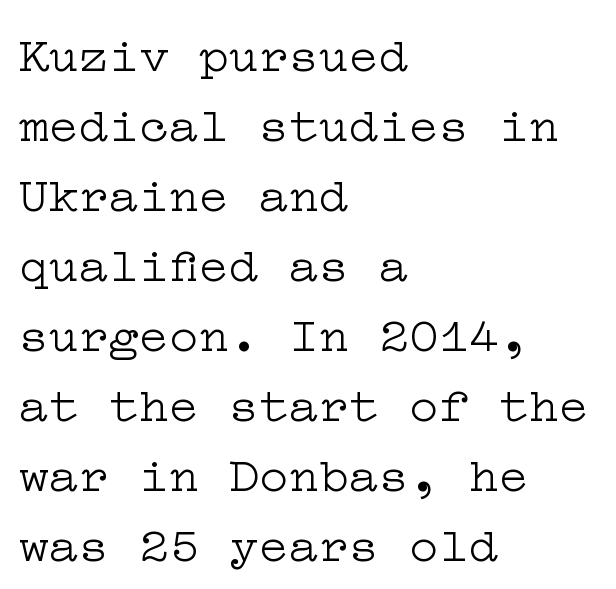
{"serif": "yes", "italic": "no", "bold": "no", "weight": "light", "width": "wide", "stroke_contrast": "low", "x_height": "medium", "underline": "no", "align": "left", "line_spacing": "normal", "line_spacing_ratio": 1.4, "letter_spacing": "normal", "letter_spacing_em": 0.0, "glyph_px": 50}
